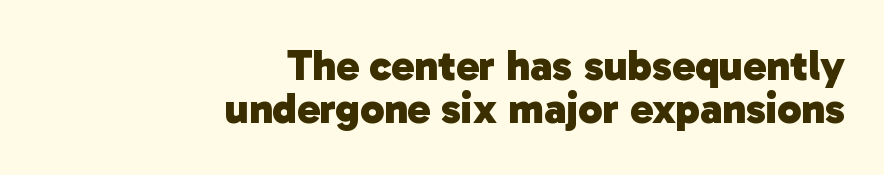
Q: Is the text bold? A: Yes.
Q: Is the typeface a serif or a sans-serif typeface? A: Sans-serif.
Q: Is the text underlined? A: No.
Q: How is the paragraph aligned? A: Right-aligned.
Q: Is the spacing between letters normal or unusually wide? A: Normal.
Q: Is the spacing between lines tight, normal or loose? A: Tight.
Q: Width (condensed, normal, or wide)? A: Normal.
Q: Stroke contrast? A: Low.
Q: x-height? A: Medium.
Q: Monospaced? A: No.
